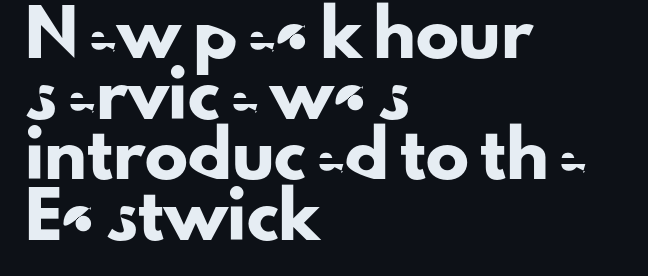
Q: Is the text italic (slanted)? A: No, it is upright.
Q: Is the typeface a serif or a sans-serif typeface? A: Sans-serif.
Q: Is the text underlined? A: No.
Q: How is the paragraph aligned? A: Left-aligned.
Q: Is the spacing between letters normal or unusually wide? A: Normal.
Q: Is the spacing between lines tight, normal or loose? A: Normal.
Q: Width (condensed, normal, or wide)? A: Normal.
Q: Stroke contrast? A: Low.
Q: x-height? A: Small.
Q: Monospaced? A: No.
